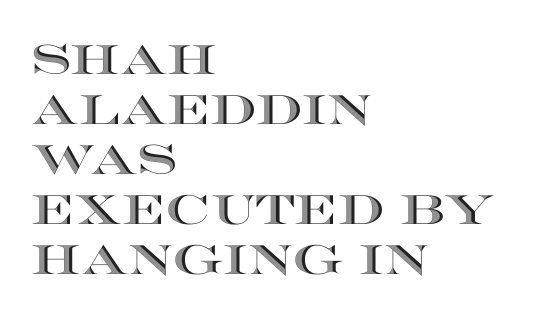
The image shows 41 px wide type, upright; set left-aligned, line spacing 1.22x, normal letter spacing, not underlined; a large x-height.
